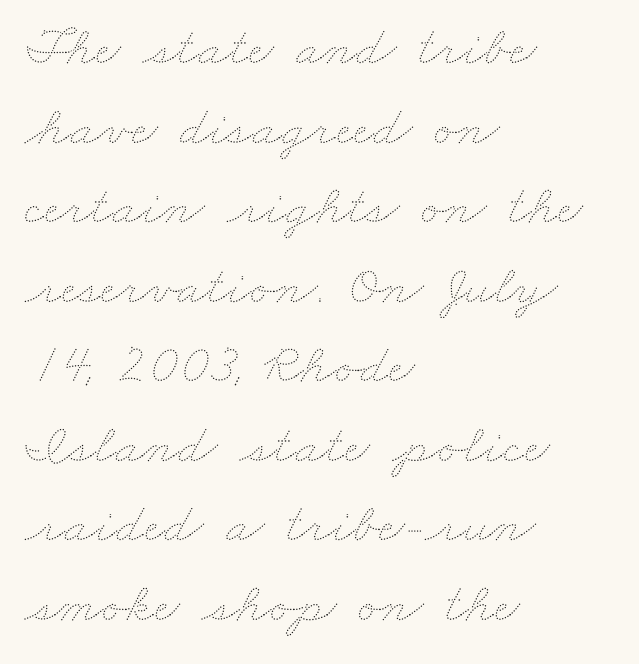
Q: Is the text bold? A: No.
Q: Is the text underlined? A: No.
Q: How is the paragraph aligned? A: Left-aligned.
Q: Is the spacing between letters normal or unusually wide? A: Normal.
Q: Is the spacing between lines tight, normal or loose? A: Normal.
Q: Width (condensed, normal, or wide)? A: Wide.
Q: Stroke contrast? A: Medium.
Q: x-height? A: Small.
Q: Monospaced? A: No.
